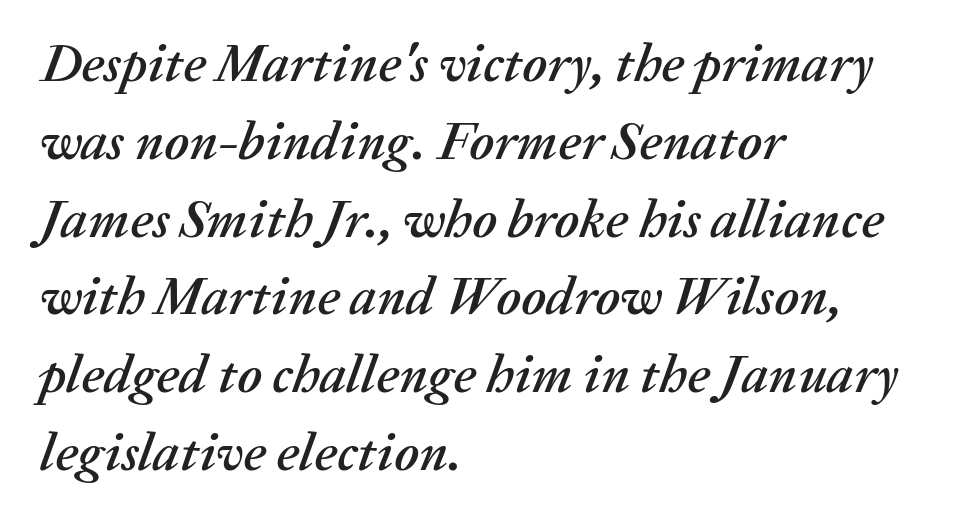
{"italic": "yes", "lean": "right", "slant_degrees": 20, "width": "normal", "stroke_contrast": "medium", "x_height": "medium", "monospaced": "no", "underline": "no", "align": "left", "line_spacing": "normal", "line_spacing_ratio": 1.44, "letter_spacing": "normal", "letter_spacing_em": 0.0, "glyph_px": 54}
